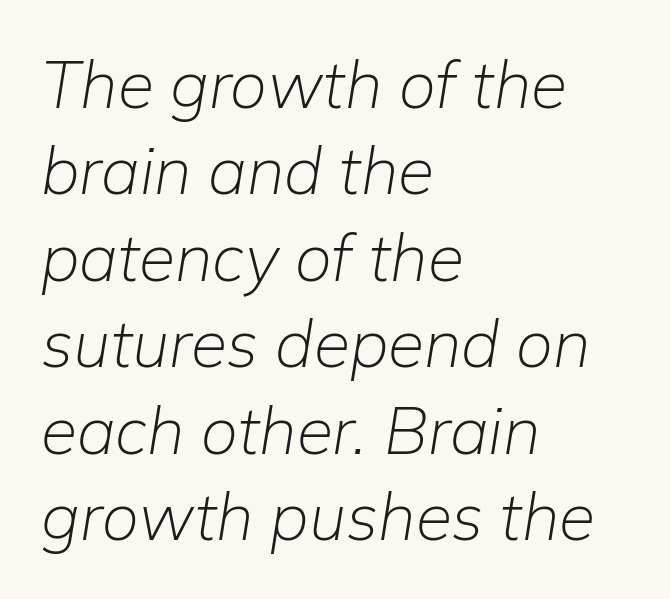
Q: Is the text bold? A: No.
Q: Is the text italic (slanted)? A: Yes, it leans right by about 9 degrees.
Q: Is the text underlined? A: No.
Q: How is the paragraph aligned? A: Left-aligned.
Q: Is the spacing between letters normal or unusually wide? A: Normal.
Q: Is the spacing between lines tight, normal or loose? A: Normal.
Q: Width (condensed, normal, or wide)? A: Normal.
Q: Stroke contrast? A: Low.
Q: x-height? A: Medium.
Q: Monospaced? A: No.
